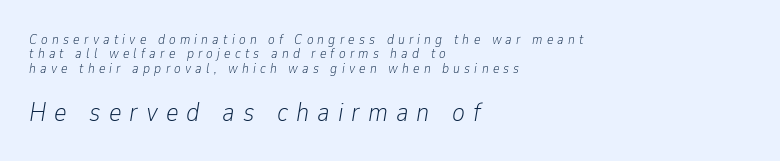
Beneath every word, the page is bare. The paragraph has a hard left edge and a soft right edge. The rendering uses a small line-height, squeezing the rows. The face used here has a pronounced slope to its letters. No heavy texture on the line: the type isn't bold.
